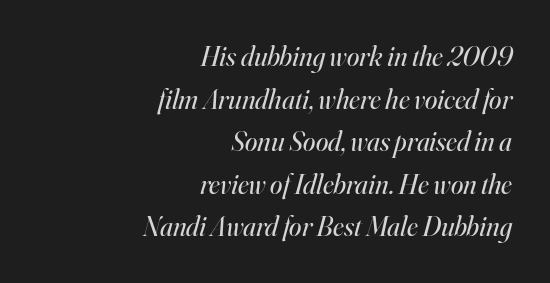
Varying glyph widths throughout — classic text-font behaviour. Check where the strokes stop: tiny serifs finish them off. Each row of text sits above clean, open space. One glance says typical: line gaps are just what's usual. No extra ink here — the face is not bold.
